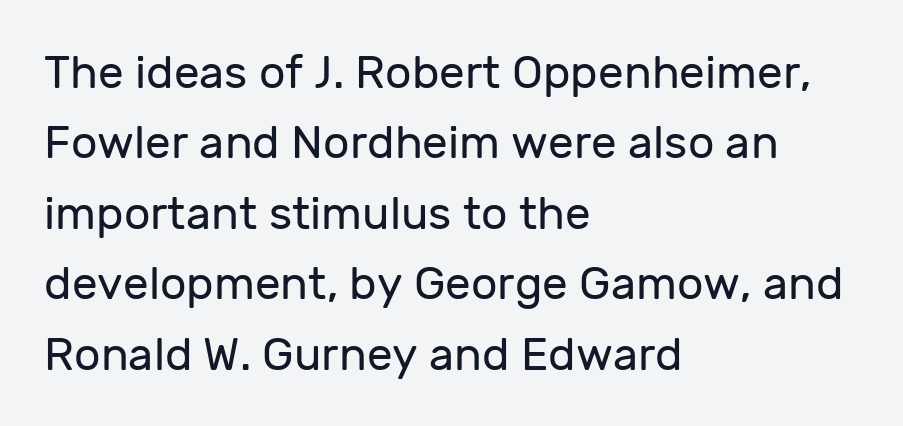
The image shows 46 px regular-weight sans-serif type, upright; set left-aligned, normal line spacing (1.53x), normal letter spacing, not underlined; low stroke contrast and a medium x-height.
